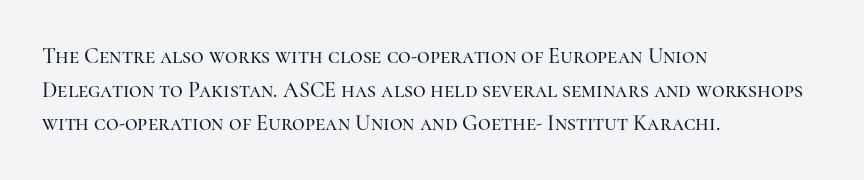
One glance says typical: line gaps are just what's usual. The letters stand upright; this is a roman face. The gap between lines stays unmarked. These lines keep a tight, regular rhythm from letter to letter. Casual observation: everything's shoved over to the left.
